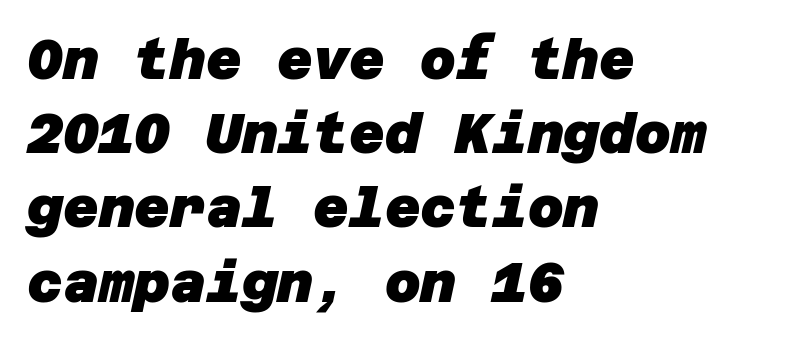
Q: Is the text bold? A: Yes.
Q: Is the typeface a serif or a sans-serif typeface? A: Sans-serif.
Q: Is the text underlined? A: No.
Q: How is the paragraph aligned? A: Left-aligned.
Q: Is the spacing between letters normal or unusually wide? A: Normal.
Q: Is the spacing between lines tight, normal or loose? A: Normal.
Q: Width (condensed, normal, or wide)? A: Normal.
Q: Stroke contrast? A: Low.
Q: x-height? A: Large.
